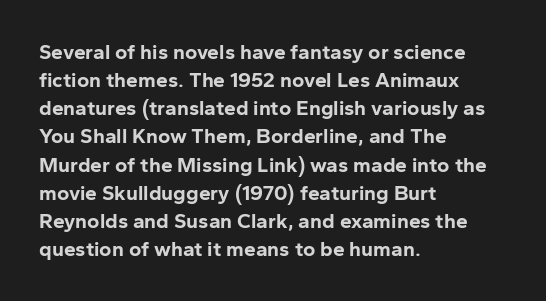
Anything drawn beneath the words? Only blank space. Evenly set lines give the paragraph a standard silhouette. In CSS terms this would be text-align: left. The font's upright variant was chosen for this text. Strokes here are thick enough to call this a true bold.
